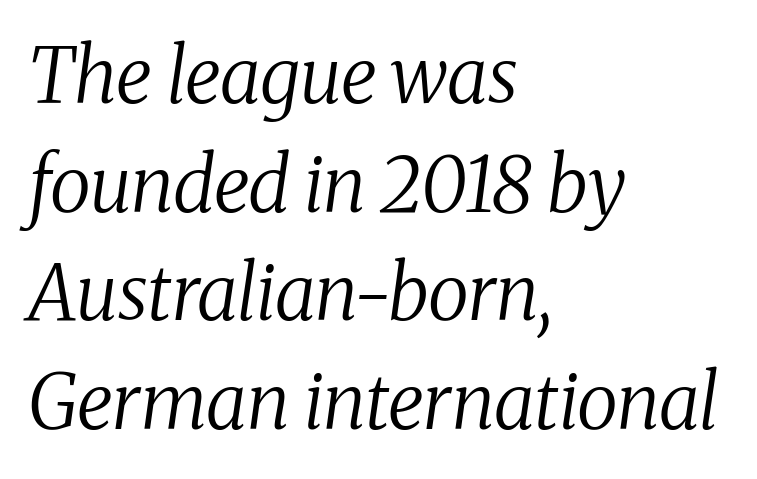
On a weight scale, this lands at 450 or below. Honestly, there is no underline to notice here at all. Think of a printed novel: that variable character pitch is what you see here. Notice how the stems are inclined rather than vertical — that's the hallmark of italics. Examine the stroke ends and you'll spot serifs.
